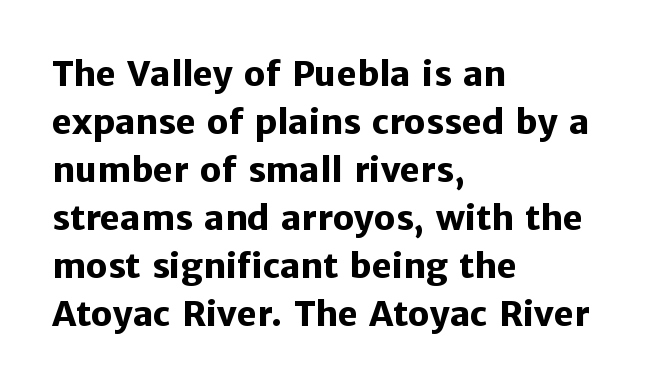
{"serif": "no", "italic": "no", "bold": "yes", "weight": "heavy", "width": "normal", "stroke_contrast": "low", "x_height": "medium", "monospaced": "no", "underline": "no", "align": "left", "line_spacing": "normal", "line_spacing_ratio": 1.41, "letter_spacing": "normal", "letter_spacing_em": 0.0, "glyph_px": 34}
